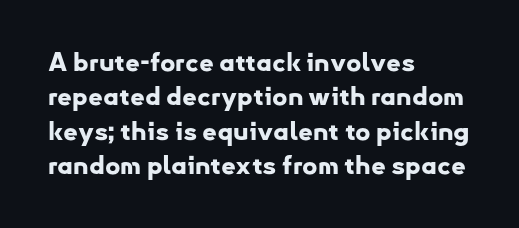
The image shows 26 px bold type, upright; set left-aligned, normal line spacing (1.32x), normal letter spacing, not underlined.
